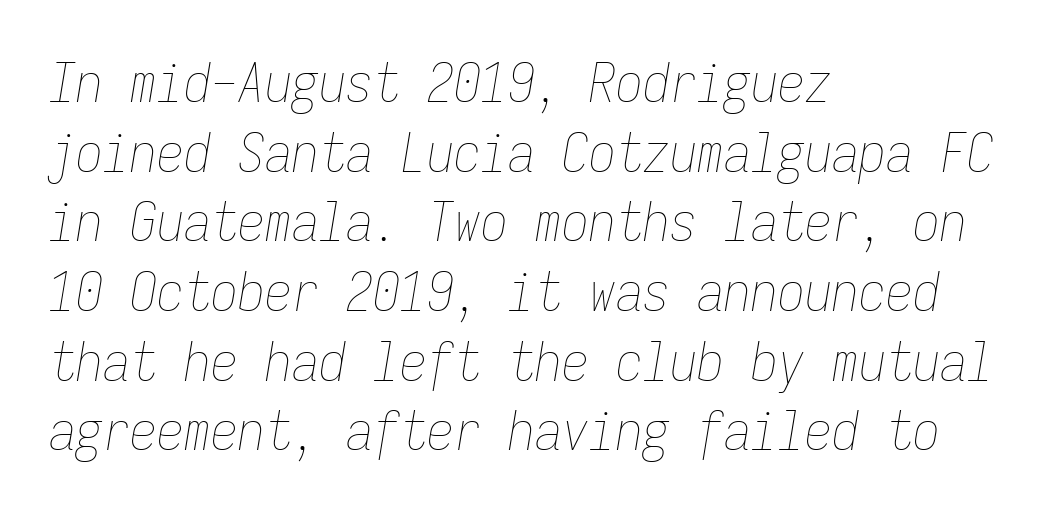
The face used here is rendered with its standard letterfit. The passage shown is not bold in any degree. The passage shown stacks its lines at a standard gap. A typesetter would mark this as italic.
